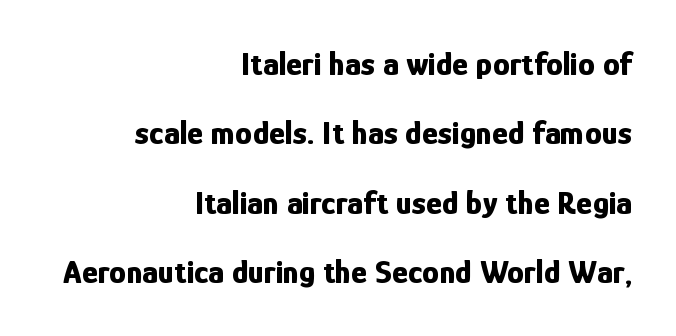
Is the letter spacing exaggerated? No — it looks like the ordinary default. The face used here is a sans, in the tradition of grotesques and geometrics. The font is running at its bold setting. Rendered with straight, roman letterforms. The rendering uses a large line-height, opening up the rows.
